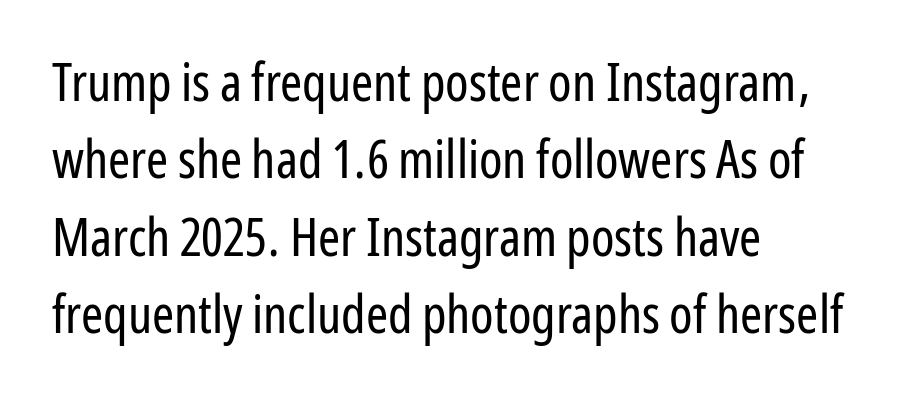
Caption: face not bold, strokes unweighted. Each row of text sits above clean, open space. Stroke terminals: plain, sans-serif. This sample is left-justified, so line endings fall wherever the words run out. Normally led — the rows are evenly, conventionally spaced.
